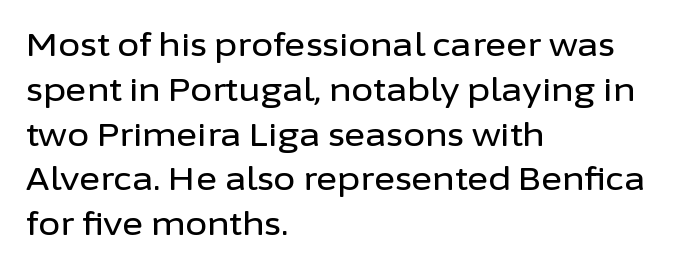
Proportional: the letters do not fall into vertical columns. Compared with typical paragraphs, the rows here are spaced about the same. The letters stand upright; this is a roman face. Notice how the passage keeps a crisp vertical edge on the left only. Inter-character spacing is left at the font's built-in metrics. The rendering shows plain stroke endings on the letterforms — a sans-serif design.
